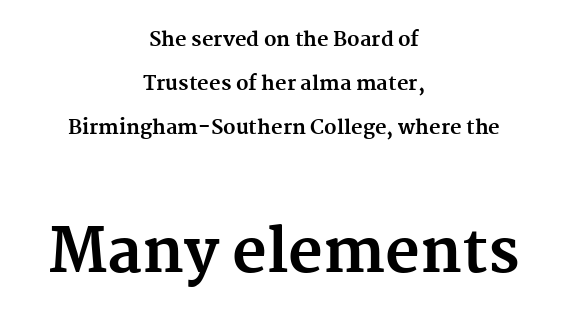
The image shows 60 px bold serif type, upright; set centered, loose line spacing (2.21x), normal letter spacing, not underlined; the second (bottom) block is 3.0x larger; medium stroke contrast and a medium x-height.
